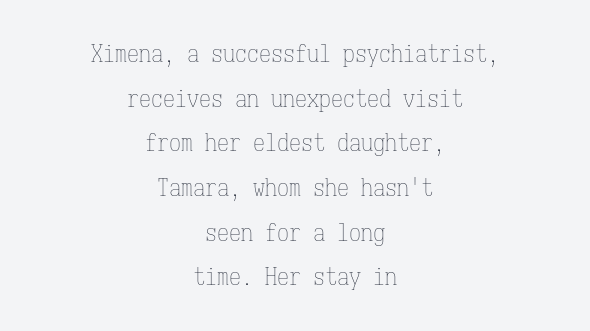
Quick note: underline off. A typesetter would call this zero additional tracking. The cut favours lightness, reaching ordinary text weight at its darkest. The setting favours the middle, as headings and verse often do. Designer's note — italics off, roman on.
